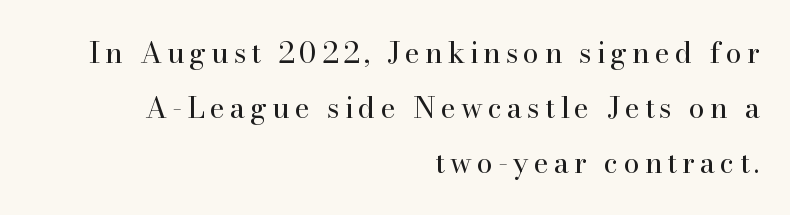
Line ends are locked; line starts wander. A serif font was chosen for this passage. Glance below the letters and you will spot only blank space. Varying glyph widths throughout — classic text-font behaviour.
